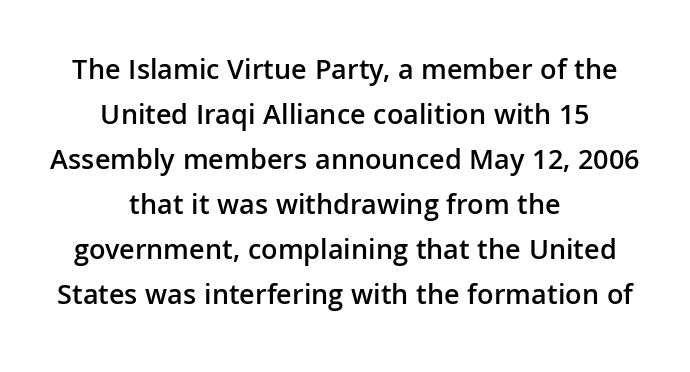
The image shows 29 px semibold sans-serif type, upright; set centered, normal line spacing (1.55x), normal letter spacing, not underlined; low stroke contrast and a medium x-height.
